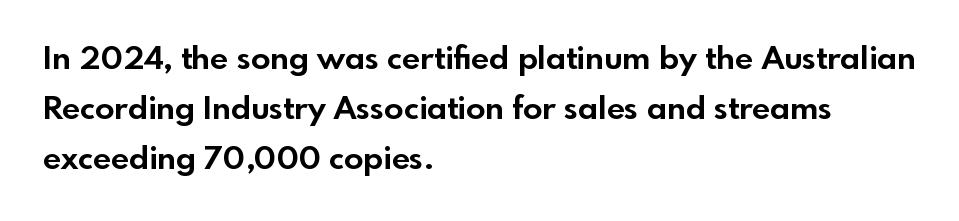
{"serif": "no", "italic": "no", "bold": "yes", "weight": "bold", "width": "normal", "x_height": "small", "monospaced": "no", "underline": "no", "align": "left", "line_spacing": "normal", "line_spacing_ratio": 1.57, "letter_spacing": "normal", "letter_spacing_em": 0.0, "glyph_px": 32}
